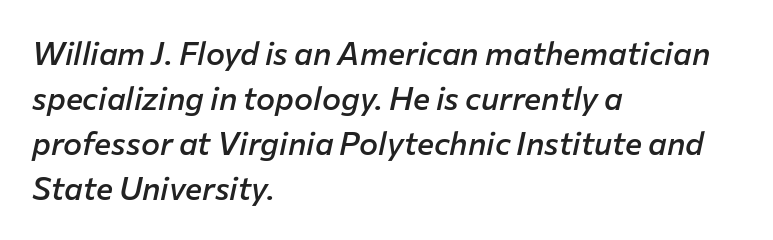
Q: Is the text bold? A: Semi-bold.
Q: Is the text italic (slanted)? A: Yes, it leans right by about 12 degrees.
Q: Is the text underlined? A: No.
Q: How is the paragraph aligned? A: Left-aligned.
Q: Is the spacing between letters normal or unusually wide? A: Normal.
Q: Is the spacing between lines tight, normal or loose? A: Normal.
Q: Width (condensed, normal, or wide)? A: Normal.
Q: Stroke contrast? A: Low.
Q: x-height? A: Medium.
Q: Monospaced? A: No.
